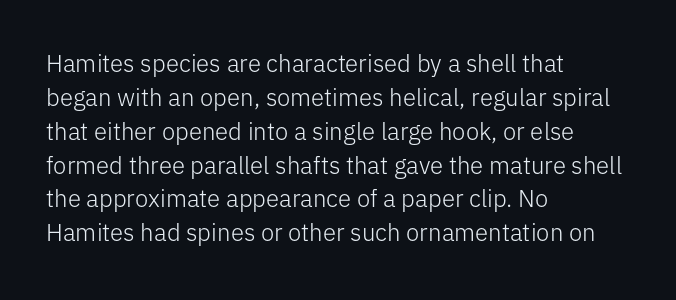
{"italic": "no", "bold": "no", "underline": "no", "align": "left", "line_spacing": "normal", "line_spacing_ratio": 1.41, "letter_spacing": "normal", "letter_spacing_em": 0.0, "glyph_px": 24}
